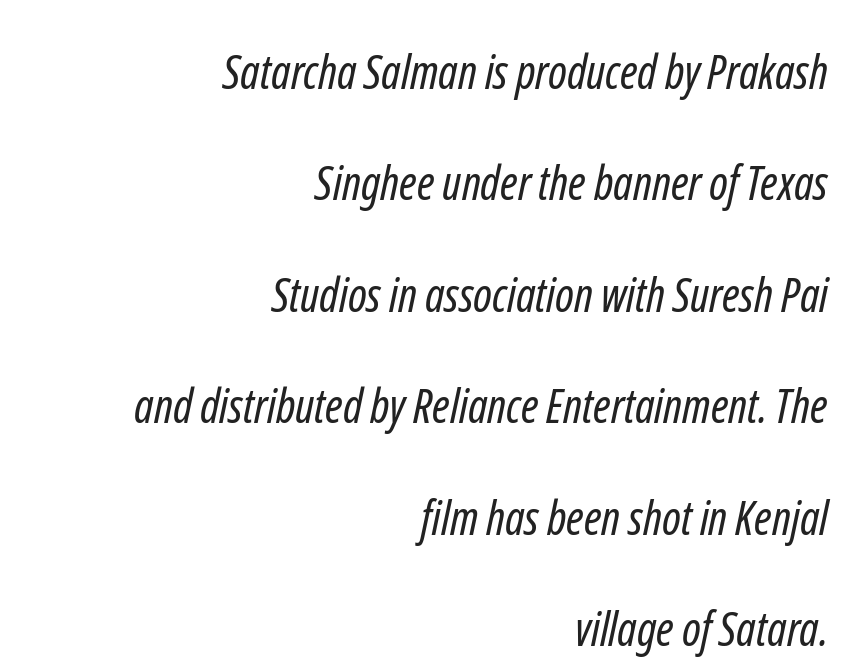
Q: Is the text bold? A: No.
Q: Is the typeface a serif or a sans-serif typeface? A: Sans-serif.
Q: Is the text underlined? A: No.
Q: How is the paragraph aligned? A: Right-aligned.
Q: Is the spacing between letters normal or unusually wide? A: Normal.
Q: Is the spacing between lines tight, normal or loose? A: Loose.
Q: Width (condensed, normal, or wide)? A: Condensed.
Q: Stroke contrast? A: Low.
Q: x-height? A: Medium.
Q: Monospaced? A: No.
